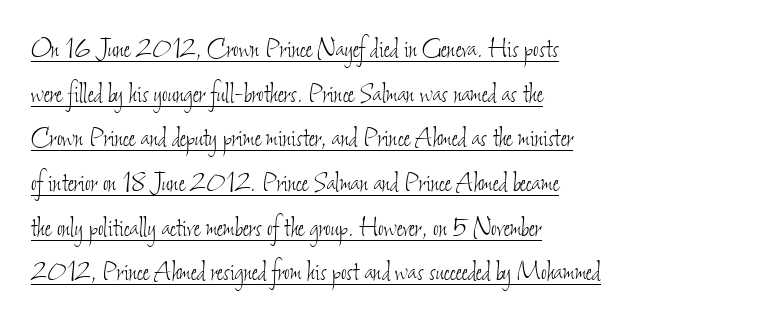
{"bold": "no", "weight": "thin", "width": "condensed", "stroke_contrast": "low", "x_height": "small", "monospaced": "no", "underline": "yes", "align": "left", "line_spacing": "normal", "line_spacing_ratio": 1.44, "letter_spacing": "normal", "letter_spacing_em": 0.0, "glyph_px": 31}
